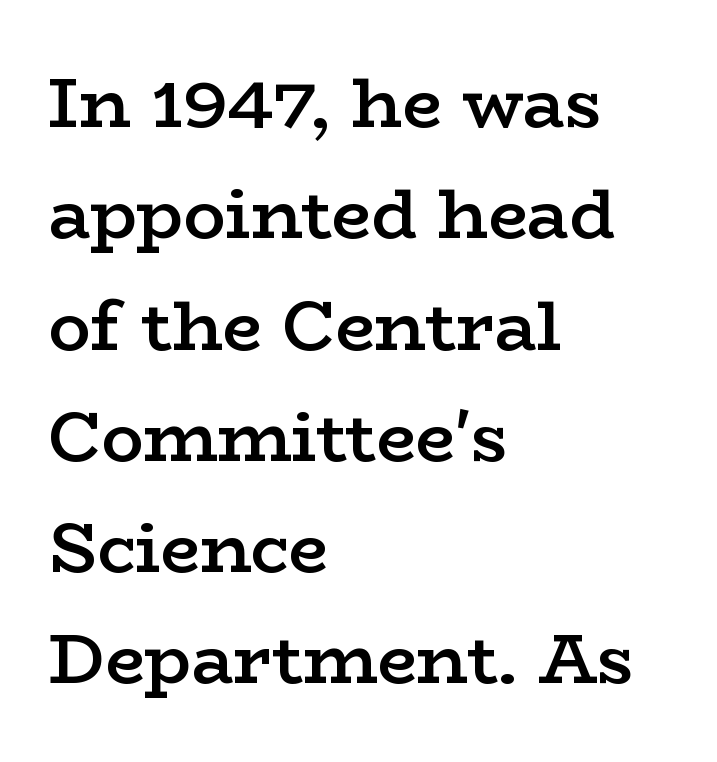
The image shows 70 px semibold, wide serif type, upright; set left-aligned, normal line spacing (1.59x), normal letter spacing, not underlined; low stroke contrast and a medium x-height.
